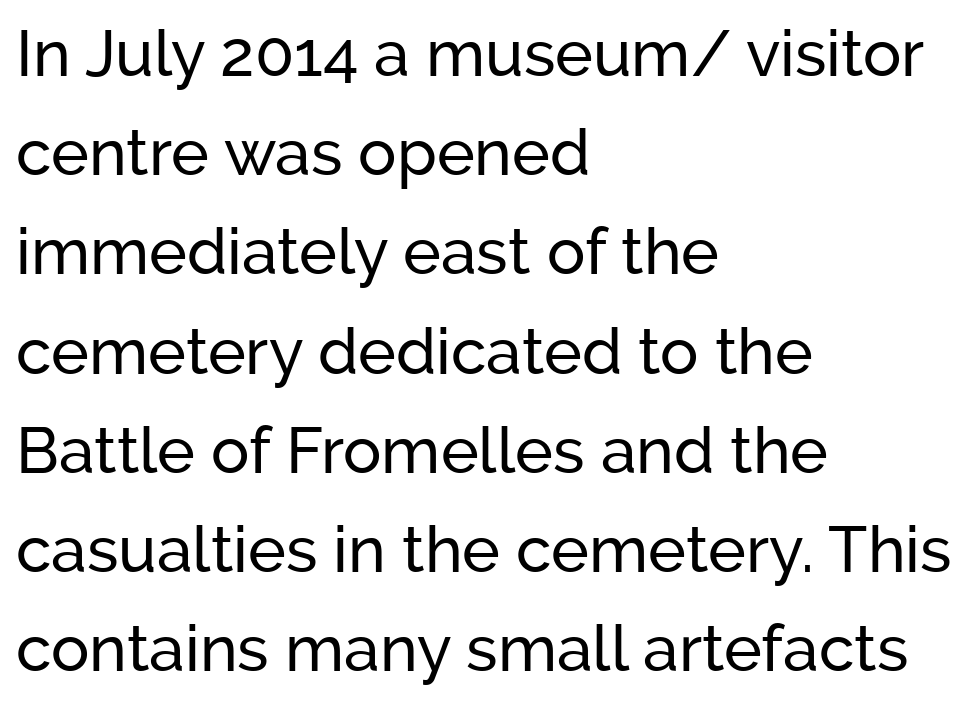
Q: Is the text italic (slanted)? A: No, it is upright.
Q: Is the typeface a serif or a sans-serif typeface? A: Sans-serif.
Q: Is the text underlined? A: No.
Q: How is the paragraph aligned? A: Left-aligned.
Q: Is the spacing between letters normal or unusually wide? A: Normal.
Q: Is the spacing between lines tight, normal or loose? A: Normal.
Q: Width (condensed, normal, or wide)? A: Normal.
Q: Stroke contrast? A: Low.
Q: x-height? A: Medium.
Q: Monospaced? A: No.
